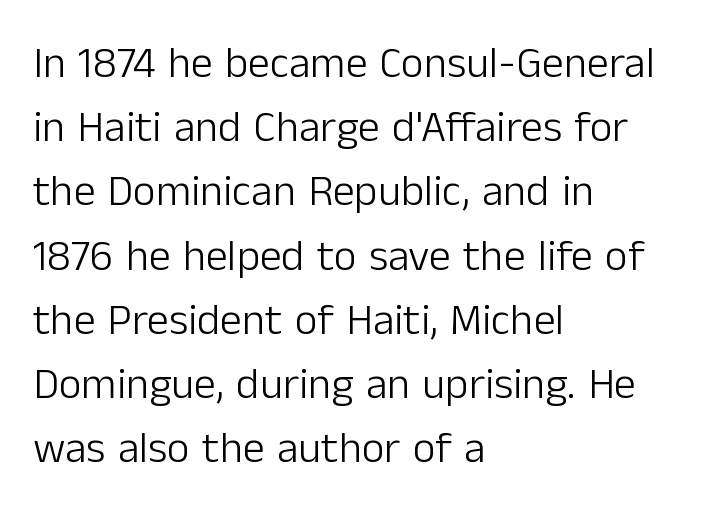
The image shows 44 px light sans-serif type, upright; set left-aligned, normal line spacing (1.46x), normal letter spacing, not underlined; low stroke contrast and a medium x-height.
